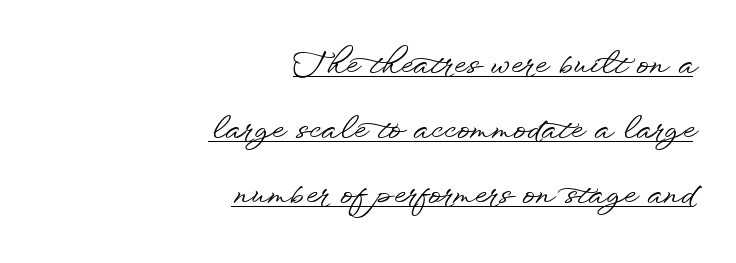
The image shows 31 px wide sans-serif type; set right-aligned, loose line spacing (2.1x), normal letter spacing, underlined; low stroke contrast and a small x-height.
